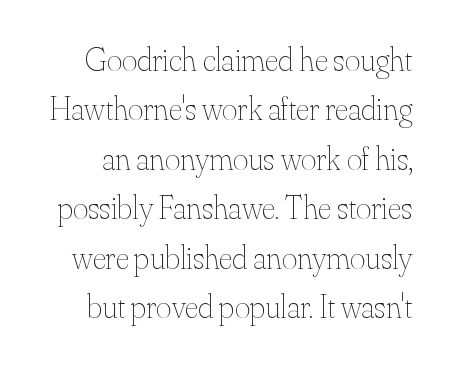
The image shows 33 px thin type, upright; set normal line spacing (1.5x), normal letter spacing, not underlined; medium stroke contrast and a small x-height.
